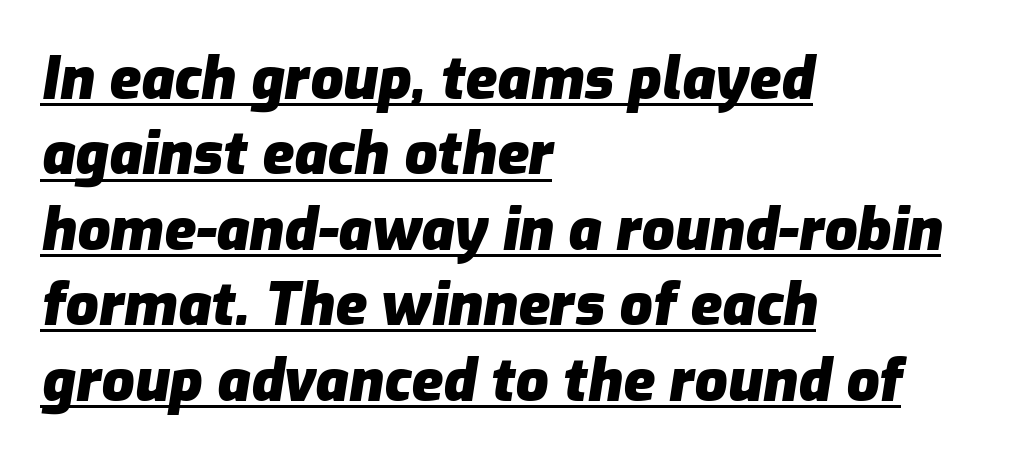
{"italic": "yes", "lean": "right", "slant_degrees": 9, "bold": "yes", "weight": "heavy", "width": "normal", "stroke_contrast": "low", "x_height": "medium", "monospaced": "no", "underline": "yes", "align": "left", "line_spacing": "normal", "line_spacing_ratio": 1.3, "letter_spacing": "normal", "letter_spacing_em": 0.0, "glyph_px": 58}
